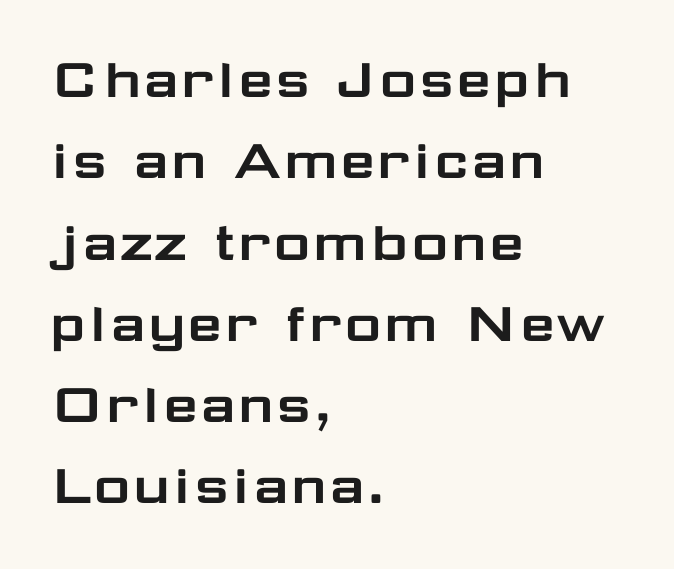
{"serif": "no", "italic": "no", "width": "wide", "stroke_contrast": "low", "x_height": "medium", "monospaced": "no", "underline": "no", "align": "left", "line_spacing": "normal", "line_spacing_ratio": 1.29, "letter_spacing": "normal", "letter_spacing_em": 0.0, "glyph_px": 63}
